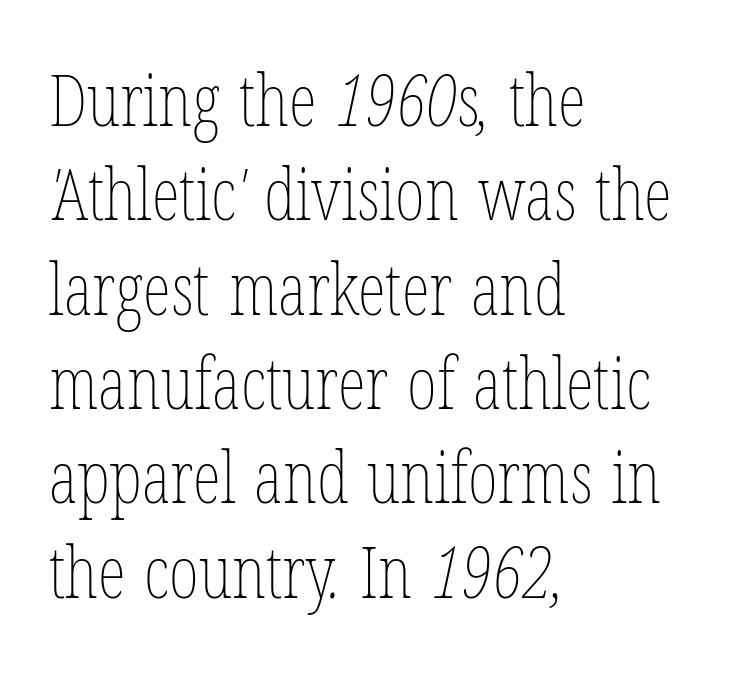
Q: Is the text bold? A: No.
Q: Is the text underlined? A: No.
Q: How is the paragraph aligned? A: Left-aligned.
Q: Is the spacing between letters normal or unusually wide? A: Normal.
Q: Is the spacing between lines tight, normal or loose? A: Normal.
Q: Width (condensed, normal, or wide)? A: Condensed.
Q: Stroke contrast? A: Low.
Q: x-height? A: Medium.
Q: Monospaced? A: No.
